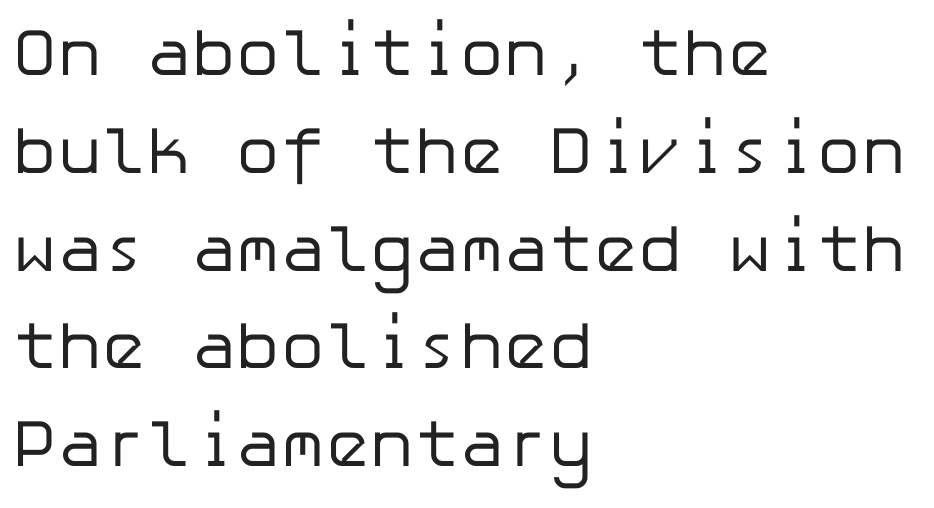
{"serif": "no", "italic": "no", "bold": "no", "weight": "regular", "width": "normal", "stroke_contrast": "low", "x_height": "medium", "underline": "no", "align": "left", "line_spacing": "normal", "line_spacing_ratio": 1.46, "letter_spacing": "normal", "letter_spacing_em": 0.0, "glyph_px": 67}
